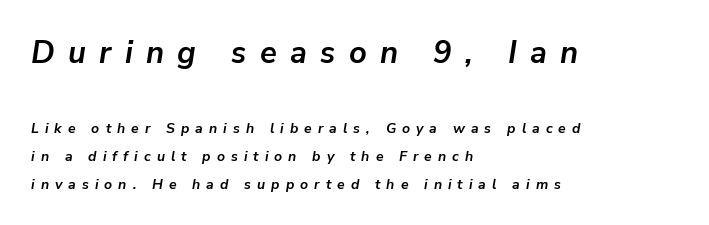
Q: Is the text bold? A: Yes.
Q: Is the text italic (slanted)? A: Yes, it leans right by about 9 degrees.
Q: Is the text underlined? A: No.
Q: How is the paragraph aligned? A: Left-aligned.
Q: Is the spacing between letters normal or unusually wide? A: Unusually wide.
Q: Is the spacing between lines tight, normal or loose? A: Loose.
Q: Which block of text is set in a larger size, the first (top) or the second (bottom)? A: The first (top) one.
Q: Width (condensed, normal, or wide)? A: Normal.
Q: Stroke contrast? A: Low.
Q: x-height? A: Medium.
Q: Monospaced? A: No.
